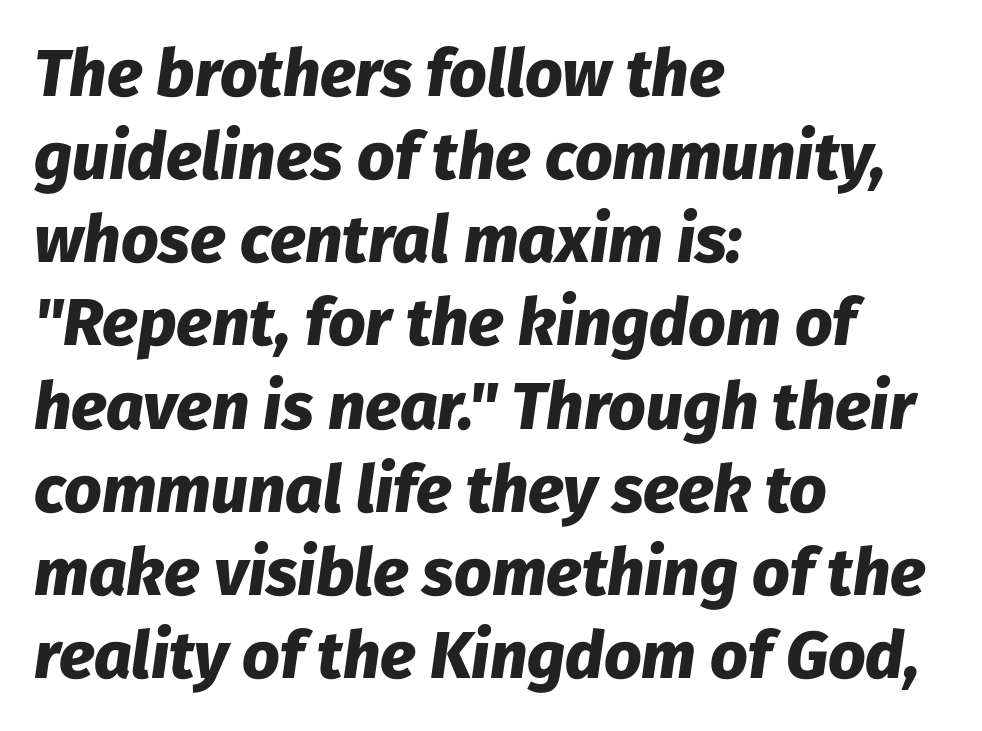
Q: Is the text bold? A: Yes.
Q: Is the text italic (slanted)? A: Yes, it leans right by about 8 degrees.
Q: Is the text underlined? A: No.
Q: How is the paragraph aligned? A: Left-aligned.
Q: Is the spacing between letters normal or unusually wide? A: Normal.
Q: Is the spacing between lines tight, normal or loose? A: Normal.
Q: Width (condensed, normal, or wide)? A: Normal.
Q: Stroke contrast? A: Low.
Q: x-height? A: Medium.
Q: Monospaced? A: No.
